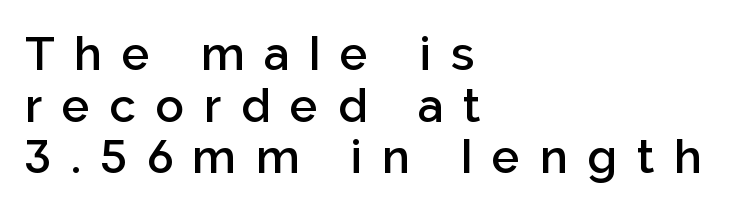
The image shows 47 px semibold sans-serif type, upright; set left-aligned, tight line spacing (1.1x), unusually wide letter spacing (+0.42 em), not underlined; low stroke contrast and a medium x-height.
